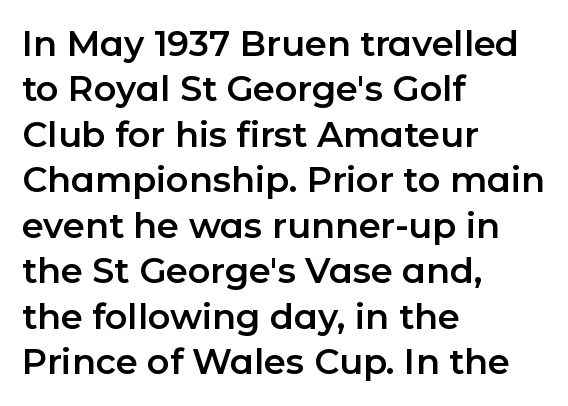
Q: Is the text italic (slanted)? A: No, it is upright.
Q: Is the typeface a serif or a sans-serif typeface? A: Sans-serif.
Q: Is the text underlined? A: No.
Q: How is the paragraph aligned? A: Left-aligned.
Q: Is the spacing between letters normal or unusually wide? A: Normal.
Q: Is the spacing between lines tight, normal or loose? A: Normal.
Q: Width (condensed, normal, or wide)? A: Normal.
Q: Stroke contrast? A: Low.
Q: x-height? A: Medium.
Q: Monospaced? A: No.
